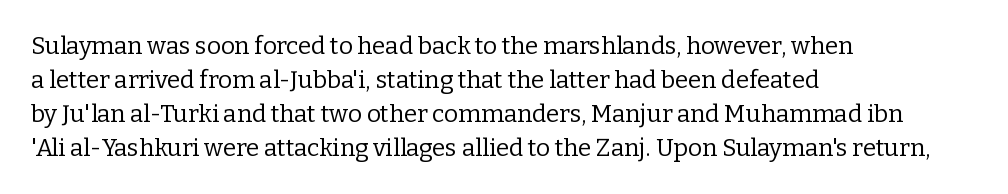
Decoration check: the copy has no underline. Teacher's note: observe the even left margin — that is flush-left alignment. Interline gaps are of average width in this sample. No chunkiness to these letters — they're not bold. These lines were composed using upright roman letters.
